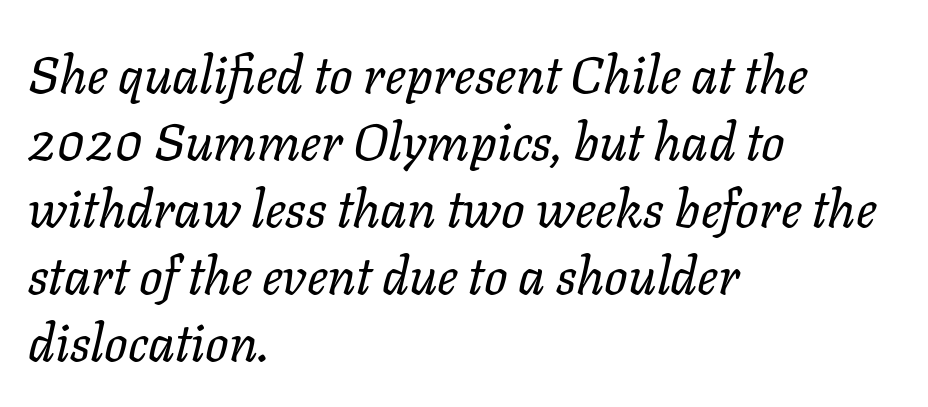
Would a proofreader flag this as italicized? Yes. Regarding leading, the lines here are spaced in the standard way. The passage shown is typed in a proportional face where columns would drift. All the whitespace from short lines collects on the right. Honestly, there is no underline to notice here at all.
